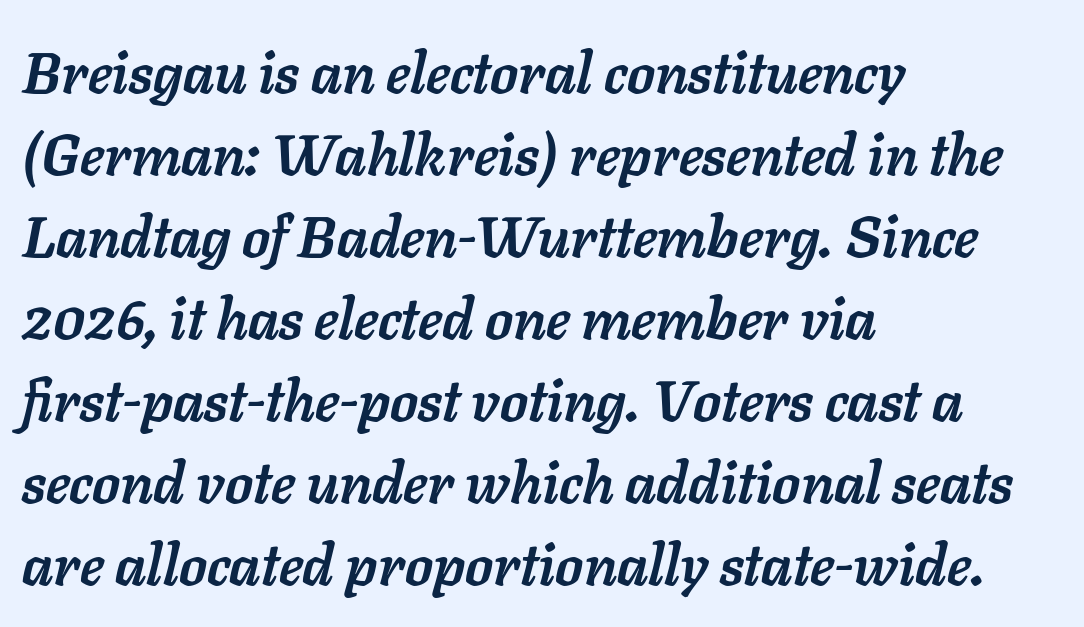
Q: Is the text bold? A: Yes.
Q: Is the text italic (slanted)? A: Yes, it leans right by about 11 degrees.
Q: Is the text underlined? A: No.
Q: How is the paragraph aligned? A: Left-aligned.
Q: Is the spacing between letters normal or unusually wide? A: Normal.
Q: Is the spacing between lines tight, normal or loose? A: Normal.
Q: Width (condensed, normal, or wide)? A: Normal.
Q: Stroke contrast? A: Low.
Q: x-height? A: Medium.
Q: Monospaced? A: No.
